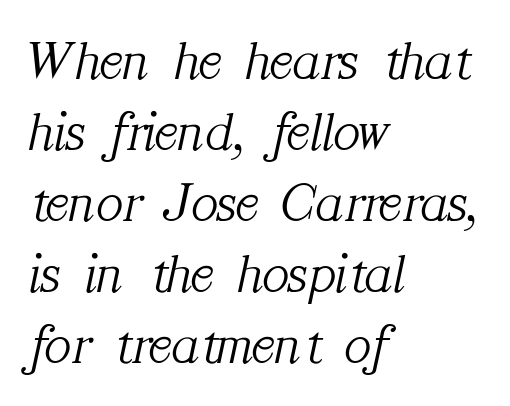
The image shows 56 px light serif type, italic (leaning right); set left-aligned, normal line spacing (1.27x), normal letter spacing, not underlined; medium stroke contrast and a medium x-height.
